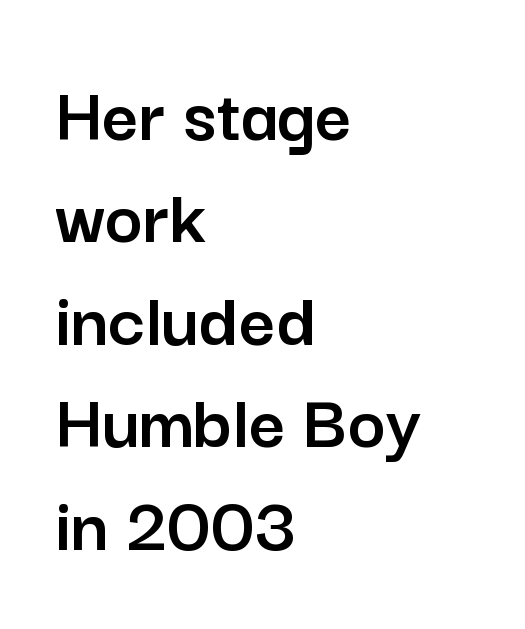
Q: Is the text italic (slanted)? A: No, it is upright.
Q: Is the typeface a serif or a sans-serif typeface? A: Sans-serif.
Q: Is the text underlined? A: No.
Q: How is the paragraph aligned? A: Left-aligned.
Q: Is the spacing between letters normal or unusually wide? A: Normal.
Q: Is the spacing between lines tight, normal or loose? A: Normal.
Q: Width (condensed, normal, or wide)? A: Normal.
Q: Stroke contrast? A: Low.
Q: x-height? A: Medium.
Q: Monospaced? A: No.
